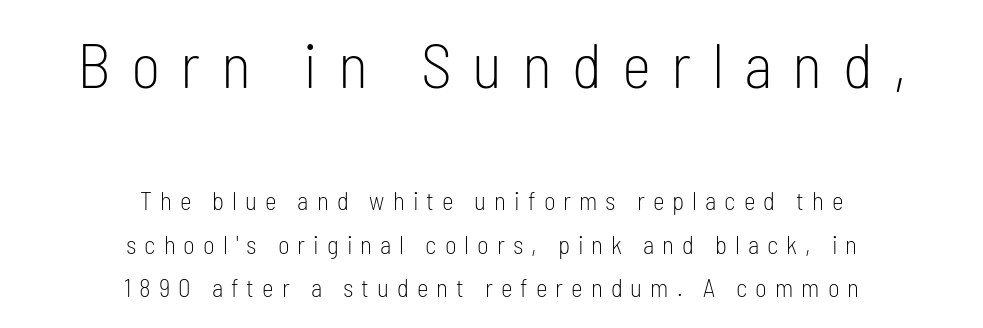
Q: Is the text bold? A: No.
Q: Is the text italic (slanted)? A: No, it is upright.
Q: Is the typeface a serif or a sans-serif typeface? A: Sans-serif.
Q: Is the text underlined? A: No.
Q: How is the paragraph aligned? A: Centered.
Q: Is the spacing between letters normal or unusually wide? A: Unusually wide.
Q: Which block of text is set in a larger size, the first (top) or the second (bottom)? A: The first (top) one.
Q: Width (condensed, normal, or wide)? A: Condensed.
Q: Stroke contrast? A: Low.
Q: x-height? A: Medium.
Q: Monospaced? A: No.
